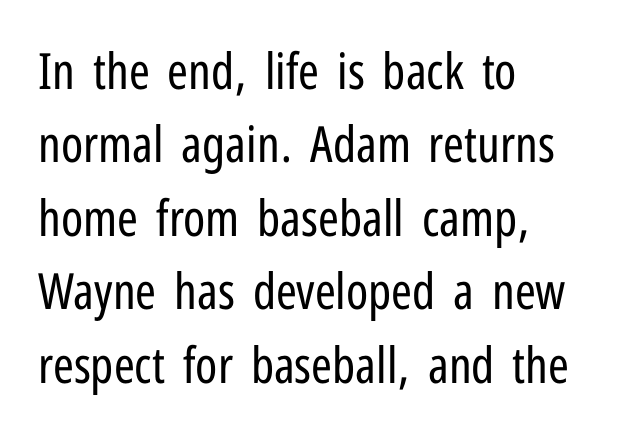
This sample has the flowing, uneven cadence of proportional lettering. Weight: in the light-to-regular range. Italic? Not at all — the glyphs are vertical. Regarding serifs, this sample does without them. Teacher's note: observe the even left margin — that is flush-left alignment. Whoever set this chose a conventional vertical rhythm.
